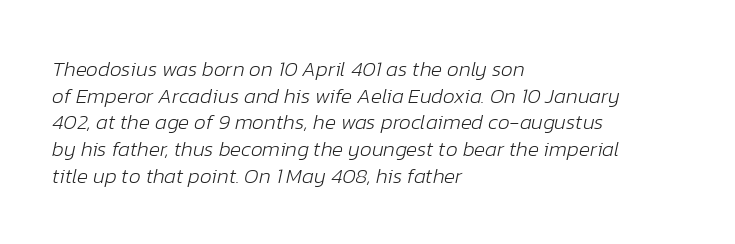
The image shows 21 px text type, italic (leaning right); set left-aligned, normal line spacing (1.27x), normal letter spacing, not underlined.
